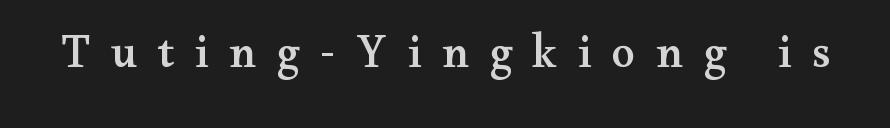
{"serif": "yes", "italic": "no", "width": "wide", "stroke_contrast": "medium", "x_height": "small", "monospaced": "no", "underline": "no", "letter_spacing": "wide", "letter_spacing_em": 0.44, "glyph_px": 47}
